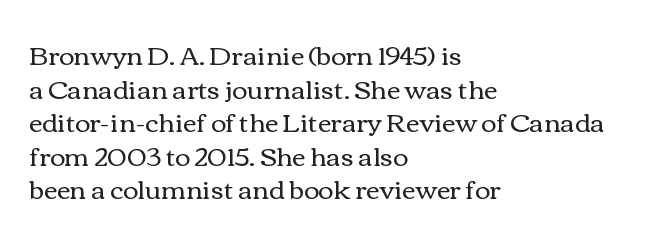
The image shows 26 px text type, upright; set left-aligned, normal line spacing (1.29x), normal letter spacing, not underlined.
